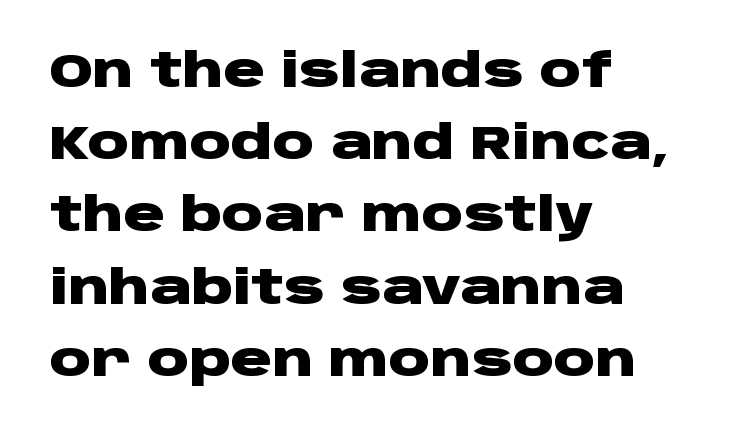
Q: Is the text bold? A: Yes.
Q: Is the text italic (slanted)? A: No, it is upright.
Q: Is the typeface a serif or a sans-serif typeface? A: Sans-serif.
Q: Is the text underlined? A: No.
Q: How is the paragraph aligned? A: Left-aligned.
Q: Is the spacing between letters normal or unusually wide? A: Normal.
Q: Is the spacing between lines tight, normal or loose? A: Normal.
Q: Width (condensed, normal, or wide)? A: Wide.
Q: Stroke contrast? A: Low.
Q: x-height? A: Large.
Q: Monospaced? A: No.
